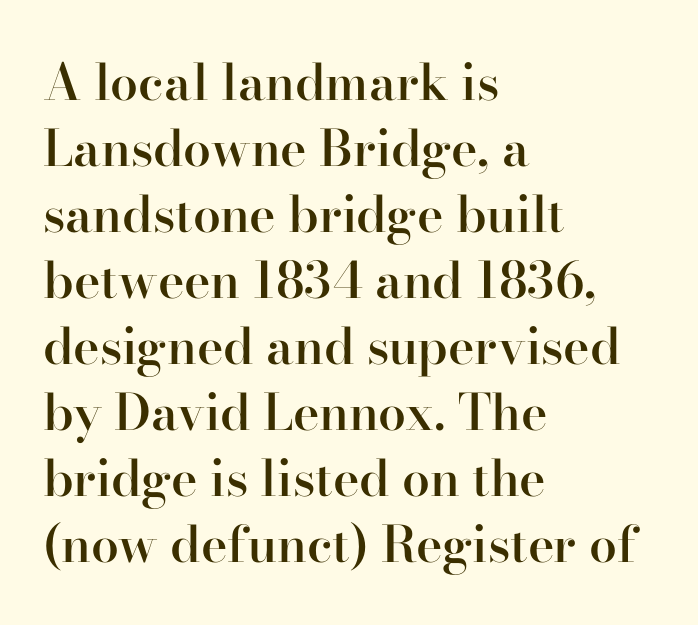
Q: Is the text bold? A: Semi-bold.
Q: Is the text italic (slanted)? A: No, it is upright.
Q: Is the typeface a serif or a sans-serif typeface? A: Serif.
Q: Is the text underlined? A: No.
Q: How is the paragraph aligned? A: Left-aligned.
Q: Is the spacing between letters normal or unusually wide? A: Normal.
Q: Is the spacing between lines tight, normal or loose? A: Normal.
Q: Width (condensed, normal, or wide)? A: Normal.
Q: Stroke contrast? A: High.
Q: x-height? A: Small.
Q: Monospaced? A: No.
